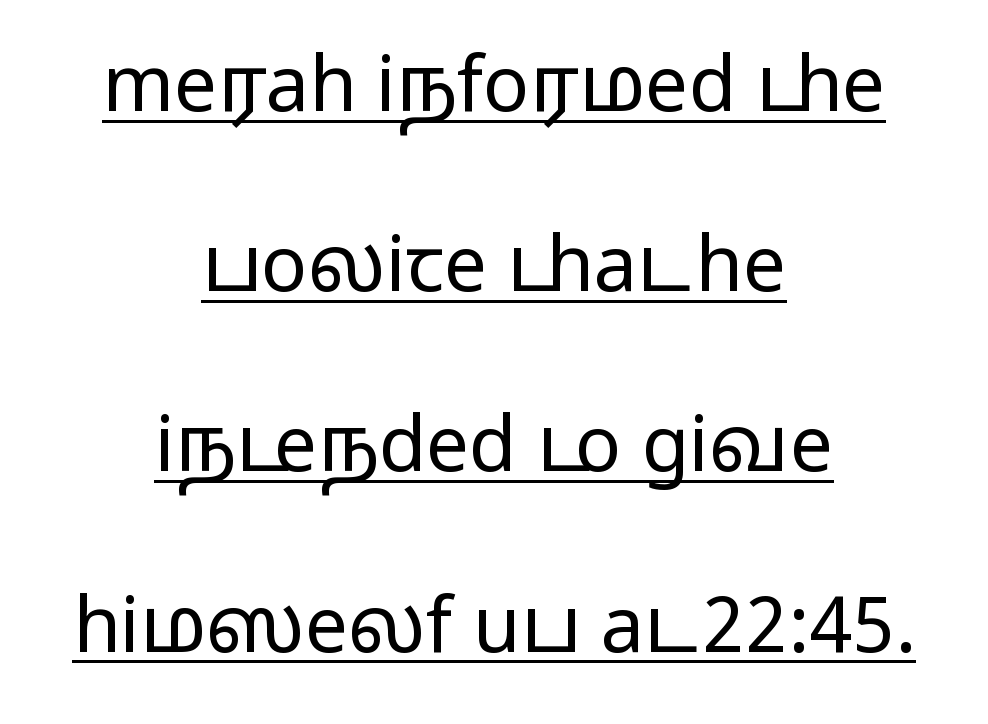
Neither beginnings nor endings align; midpoints do. Inter-character spacing is left at the font's built-in metrics. Line spacing here is loose. Every stem runs plumb, perpendicular to the baseline.
